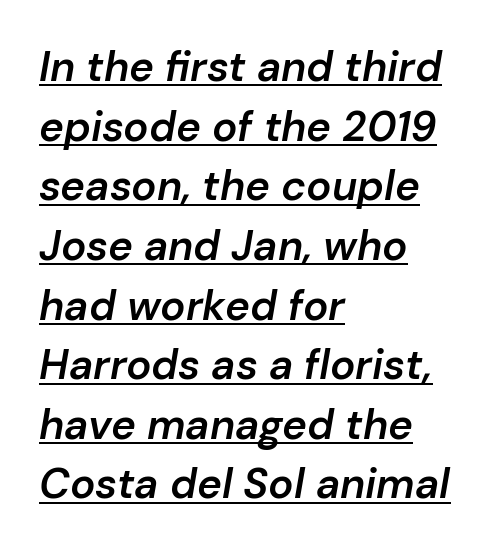
Q: Is the text bold? A: Semi-bold.
Q: Is the text italic (slanted)? A: Yes, it leans right by about 10 degrees.
Q: Is the text underlined? A: Yes.
Q: How is the paragraph aligned? A: Left-aligned.
Q: Is the spacing between letters normal or unusually wide? A: Normal.
Q: Is the spacing between lines tight, normal or loose? A: Normal.
Q: Width (condensed, normal, or wide)? A: Normal.
Q: Stroke contrast? A: Low.
Q: x-height? A: Medium.
Q: Monospaced? A: No.
